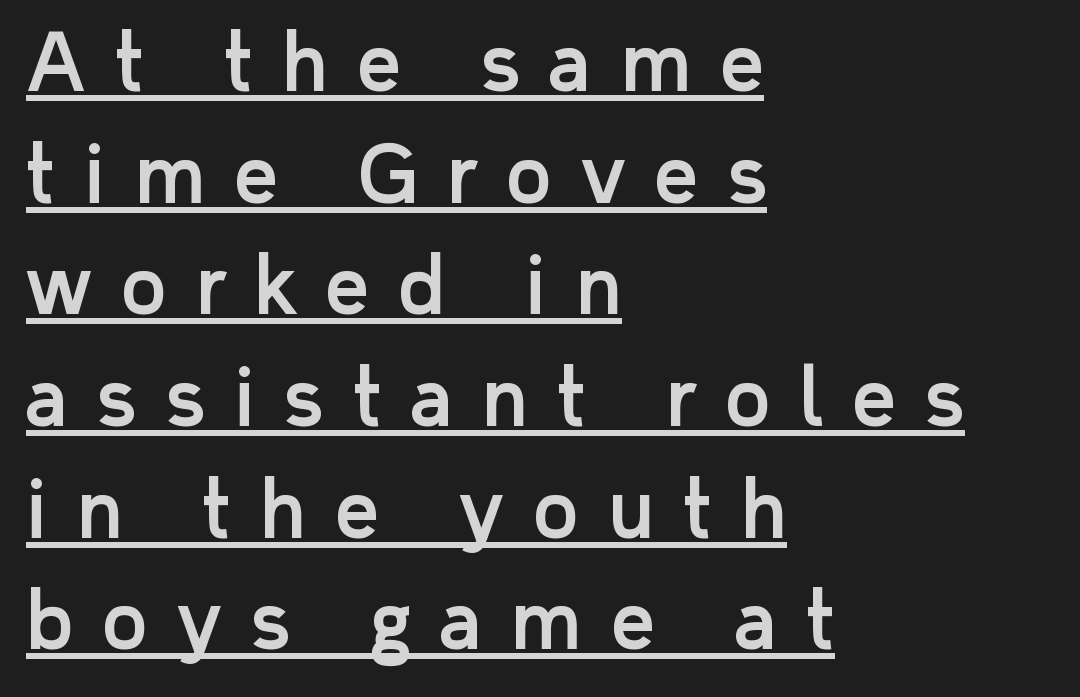
{"serif": "no", "italic": "no", "width": "normal", "stroke_contrast": "low", "x_height": "medium", "monospaced": "no", "underline": "yes", "align": "left", "line_spacing": "normal", "line_spacing_ratio": 1.45, "letter_spacing": "wide", "letter_spacing_em": 0.38, "glyph_px": 77}
